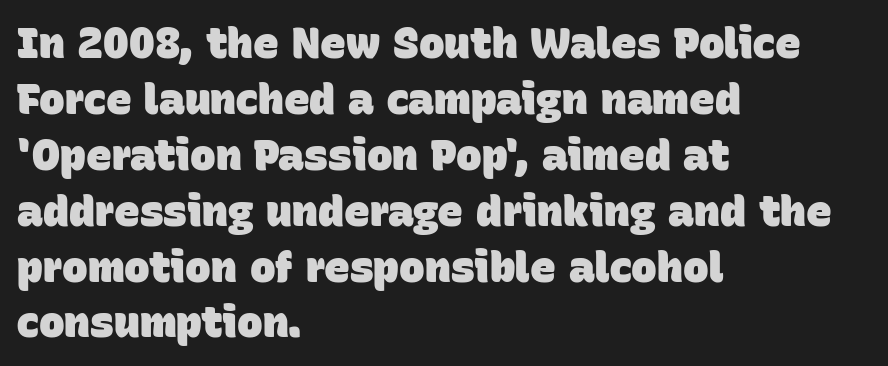
Where is the straight margin? On the left. Here the glyphs are tracked normally, forming tight word shapes. The words here are not underlined. Is the type bold? Yes — the strokes are clearly thick and heavy.
